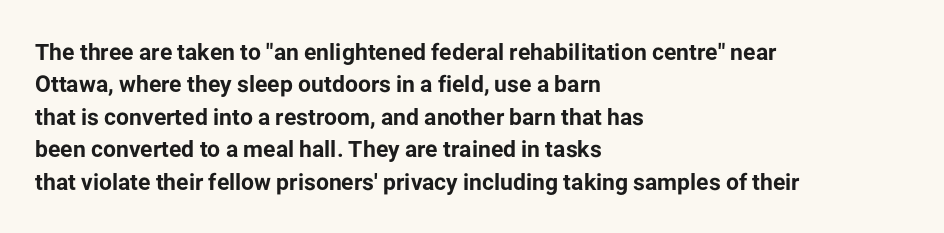
The space directly below the letters is spotless. A dark, heavy texture on the line: the type is bold. Every row of glyphs begins at an identical x-position on the left. Posture: vertical.
